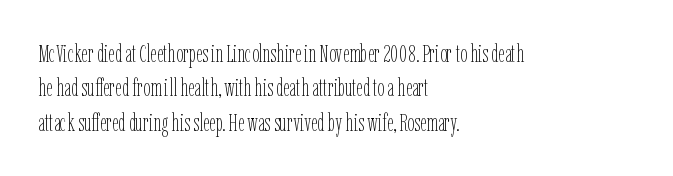
{"italic": "no", "bold": "no", "underline": "no", "align": "left", "line_spacing": "normal", "line_spacing_ratio": 1.38, "letter_spacing": "normal", "letter_spacing_em": 0.0, "glyph_px": 25}
